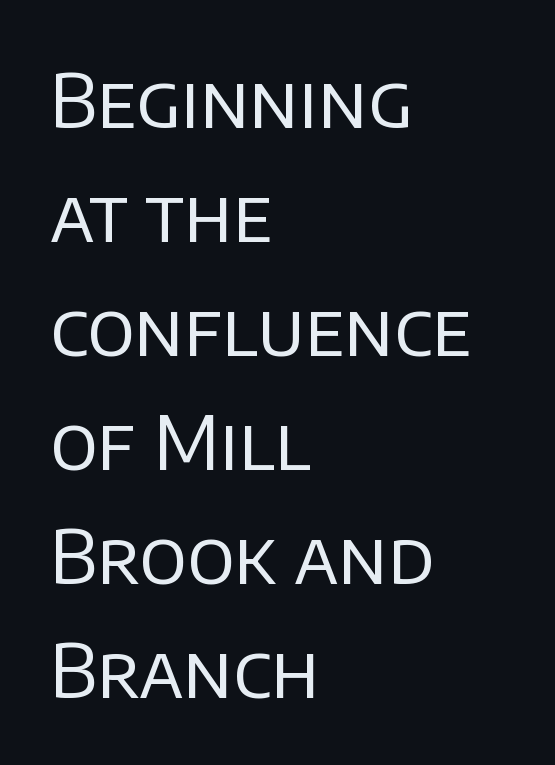
The string is rendered with underlining switched off. The face used here is proportionally spaced, like ordinary book or web type. Vertical stems look standard width or narrower in stroke. Is there any slant? The stems are plumb. Each word holds together tightly as a unit, with standard inter-letter gaps.
